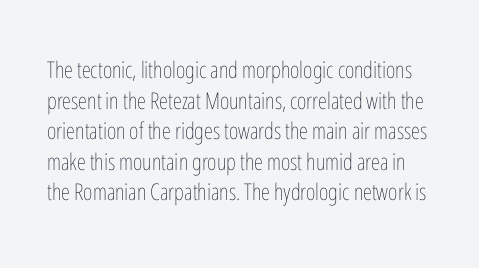
The image shows 23 px text type, upright; set normal line spacing (1.33x), normal letter spacing, not underlined.
